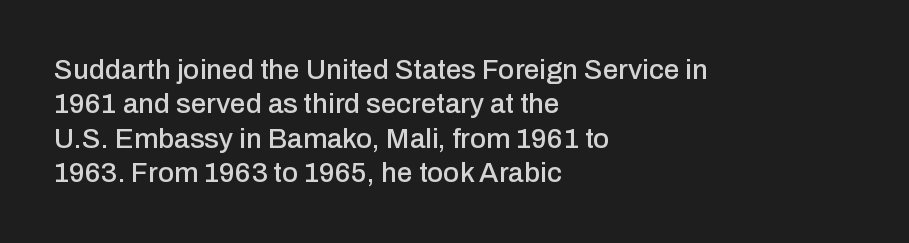
{"serif": "no", "italic": "no", "width": "normal", "stroke_contrast": "low", "x_height": "medium", "monospaced": "no", "underline": "no", "align": "left", "line_spacing_ratio": 1.23, "letter_spacing": "normal", "letter_spacing_em": 0.0, "glyph_px": 28}
